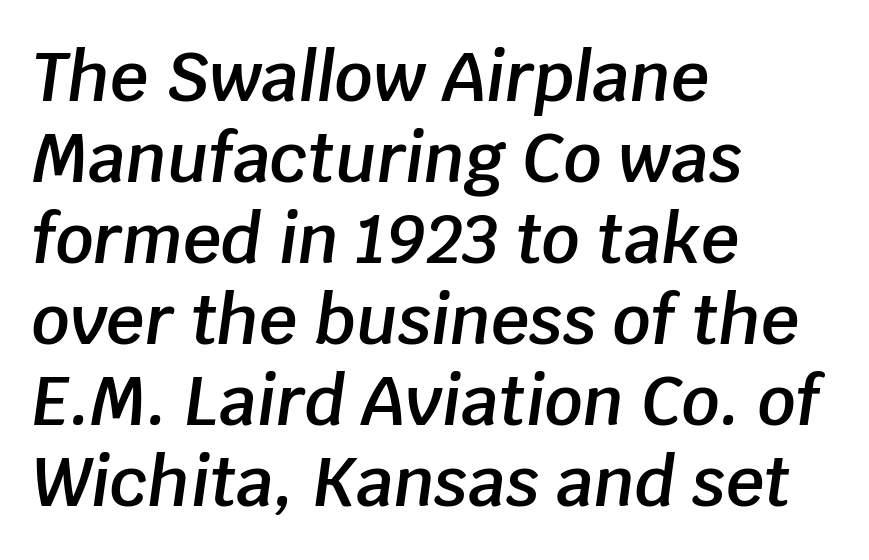
Q: Is the text bold? A: Semi-bold.
Q: Is the text italic (slanted)? A: Yes, it leans right by about 8 degrees.
Q: Is the text underlined? A: No.
Q: How is the paragraph aligned? A: Left-aligned.
Q: Is the spacing between letters normal or unusually wide? A: Normal.
Q: Width (condensed, normal, or wide)? A: Normal.
Q: Stroke contrast? A: Low.
Q: x-height? A: Large.
Q: Monospaced? A: No.
